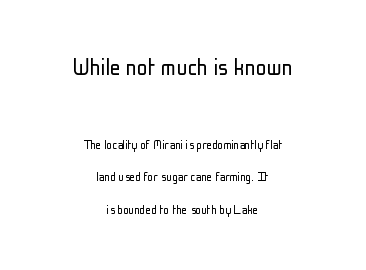
Vertically, the passage feels expansive, rows floating well apart. Character size in the leading block exceeds that of the trailing block. Is the type heavy? It reads as light-to-regular instead. One-word summary of the alignment: center.
